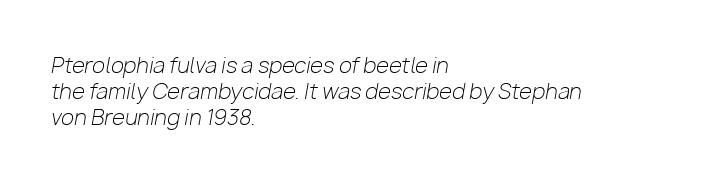
What stands out about the letter spacing? Nothing — it is the standard amount. Each stroke keeps to a modest, everyday thickness or less. The glyphs look as if they've been sheared to an angle. The typesetter chose a ragged-right arrangement here. The baseline area is clear.
